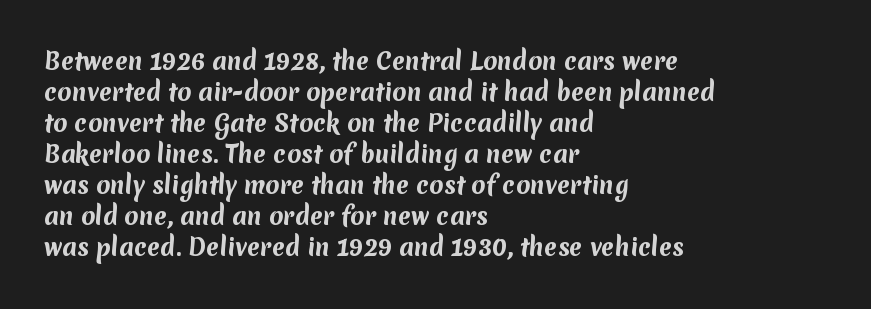
The image shows 23 px bold type; set left-aligned, normal line spacing (1.35x), normal letter spacing, not underlined.
